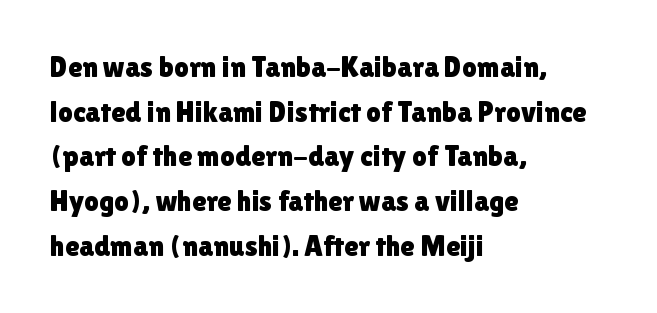
Q: Is the text italic (slanted)? A: No, it is upright.
Q: Is the typeface a serif or a sans-serif typeface? A: Sans-serif.
Q: Is the text underlined? A: No.
Q: How is the paragraph aligned? A: Left-aligned.
Q: Is the spacing between letters normal or unusually wide? A: Normal.
Q: Is the spacing between lines tight, normal or loose? A: Normal.
Q: Width (condensed, normal, or wide)? A: Normal.
Q: x-height? A: Medium.
Q: Monospaced? A: No.
